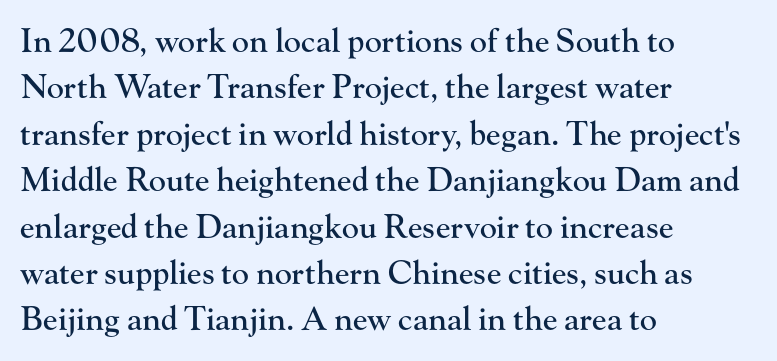
{"serif": "yes", "italic": "no", "width": "normal", "stroke_contrast": "high", "x_height": "small", "monospaced": "no", "underline": "no", "align": "left", "line_spacing": "normal", "line_spacing_ratio": 1.45, "letter_spacing": "normal", "letter_spacing_em": 0.0, "glyph_px": 32}
